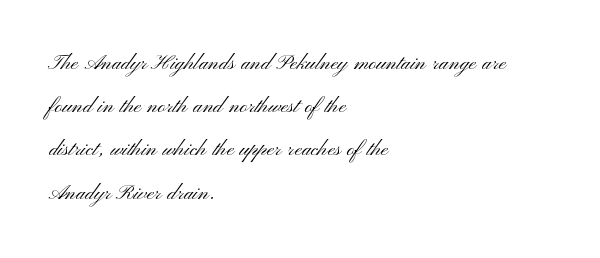
{"bold": "no", "underline": "no", "align": "left", "line_spacing": "normal", "line_spacing_ratio": 1.6, "letter_spacing": "normal", "letter_spacing_em": 0.0, "glyph_px": 27}
